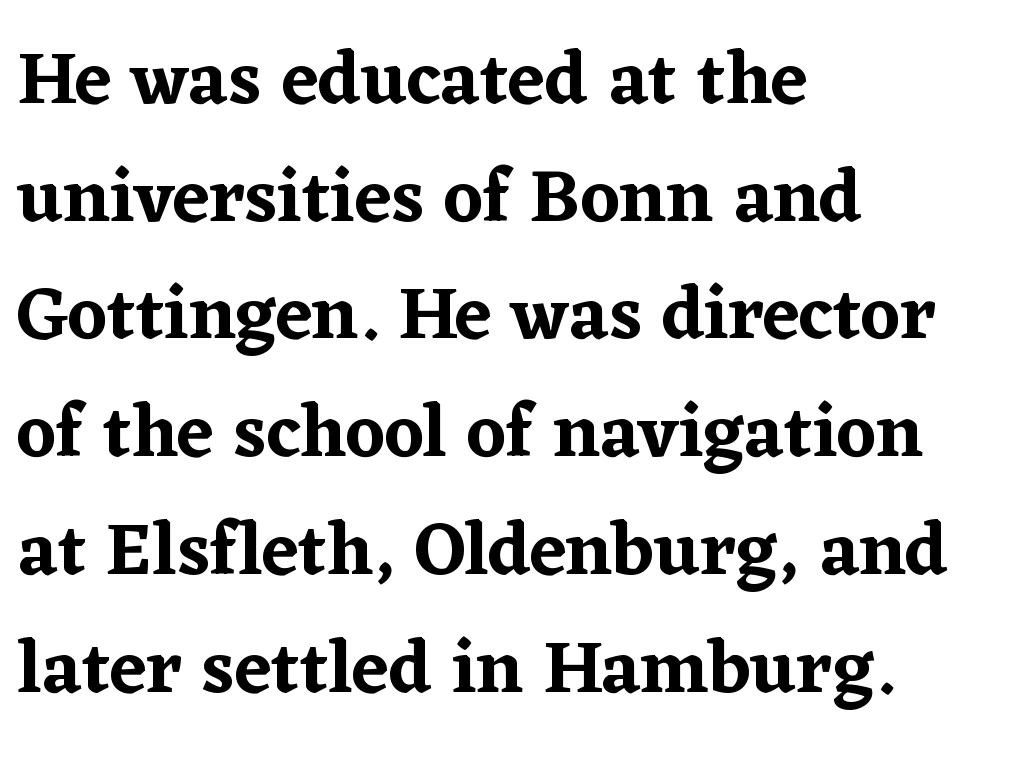
Tracking value appears to be zero — textbook default spacing. Does the lettering tilt? It doesn't — this is upright. Nobody drew a line under any word here. The paragraph has a hard left edge and a soft right edge. The letters advance in unequal steps, a hallmark of proportional type.
